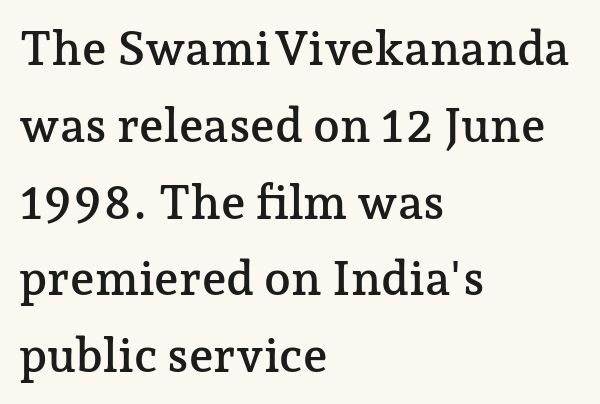
{"serif": "yes", "italic": "no", "width": "normal", "stroke_contrast": "low", "x_height": "medium", "monospaced": "no", "underline": "no", "align": "left", "line_spacing": "normal", "line_spacing_ratio": 1.6, "letter_spacing": "normal", "letter_spacing_em": 0.0, "glyph_px": 48}
